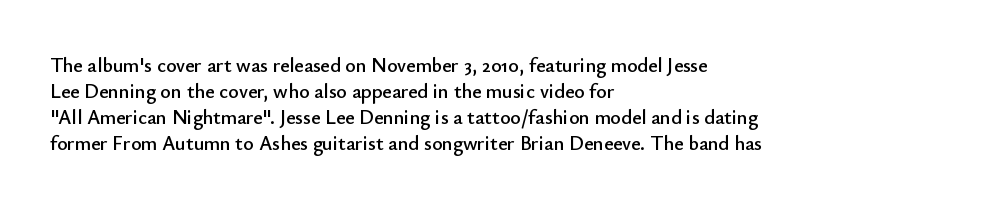
{"italic": "no", "underline": "no", "align": "left", "line_spacing": "normal", "line_spacing_ratio": 1.3, "letter_spacing": "normal", "letter_spacing_em": 0.0, "glyph_px": 20}
